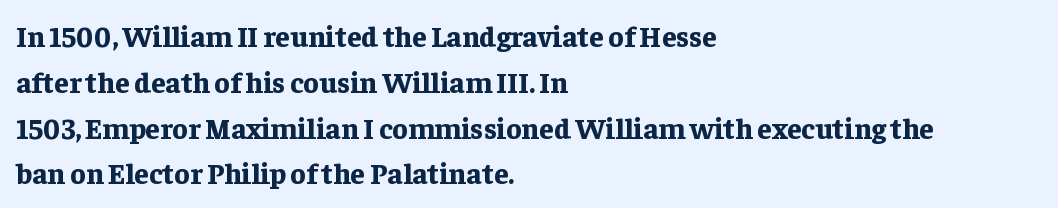
Q: Is the text bold? A: Yes.
Q: Is the text italic (slanted)? A: No, it is upright.
Q: Is the typeface a serif or a sans-serif typeface? A: Serif.
Q: Is the text underlined? A: No.
Q: How is the paragraph aligned? A: Left-aligned.
Q: Is the spacing between letters normal or unusually wide? A: Normal.
Q: Is the spacing between lines tight, normal or loose? A: Normal.
Q: Width (condensed, normal, or wide)? A: Normal.
Q: Stroke contrast? A: Low.
Q: x-height? A: Medium.
Q: Monospaced? A: No.
